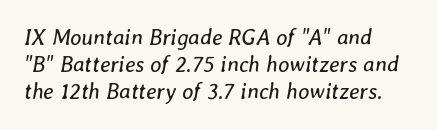
Q: Is the text bold? A: No.
Q: Is the text italic (slanted)? A: Yes, it leans right by about 8 degrees.
Q: Is the text underlined? A: No.
Q: How is the paragraph aligned? A: Left-aligned.
Q: Is the spacing between letters normal or unusually wide? A: Normal.
